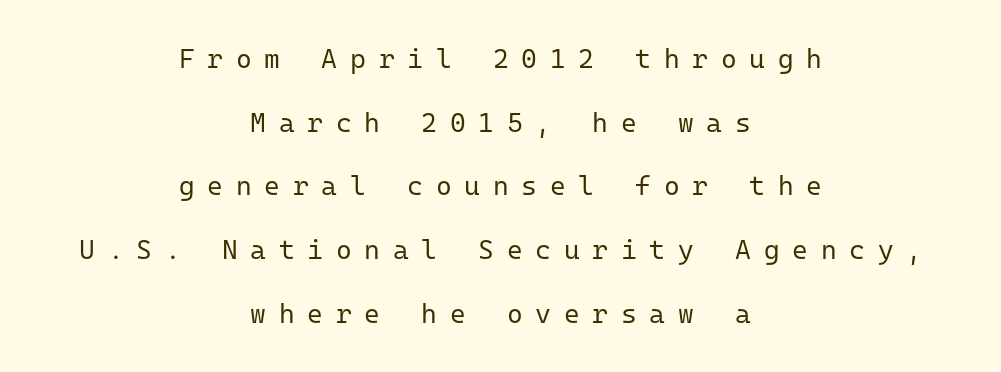
{"italic": "no", "bold": "no", "underline": "no", "align": "center", "line_spacing": "loose", "line_spacing_ratio": 2.36, "letter_spacing": "wide", "letter_spacing_em": 0.47, "glyph_px": 27}
